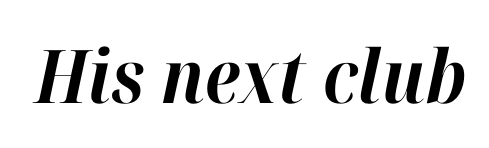
Q: Is the text bold? A: Yes.
Q: Is the text italic (slanted)? A: Yes, it leans right by about 12 degrees.
Q: Is the text underlined? A: No.
Q: Is the spacing between letters normal or unusually wide? A: Normal.
Q: Width (condensed, normal, or wide)? A: Normal.
Q: Stroke contrast? A: High.
Q: x-height? A: Medium.
Q: Monospaced? A: No.
